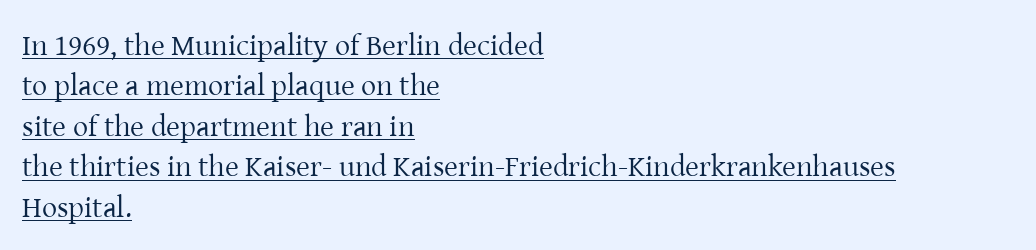
{"serif": "yes", "italic": "no", "bold": "no", "weight": "regular", "width": "normal", "stroke_contrast": "low", "x_height": "medium", "monospaced": "no", "underline": "yes", "align": "left", "line_spacing": "normal", "line_spacing_ratio": 1.35, "letter_spacing": "normal", "letter_spacing_em": 0.0, "glyph_px": 30}
